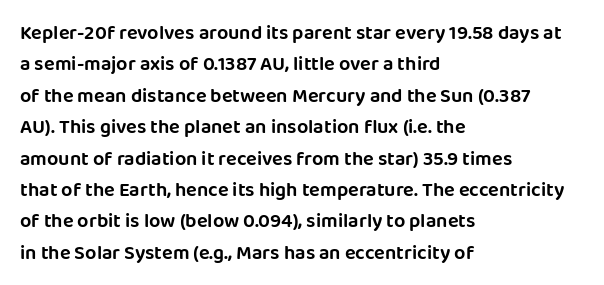
{"italic": "no", "underline": "no", "align": "left", "line_spacing": "normal", "line_spacing_ratio": 1.57, "letter_spacing": "normal", "letter_spacing_em": 0.0, "glyph_px": 20}
